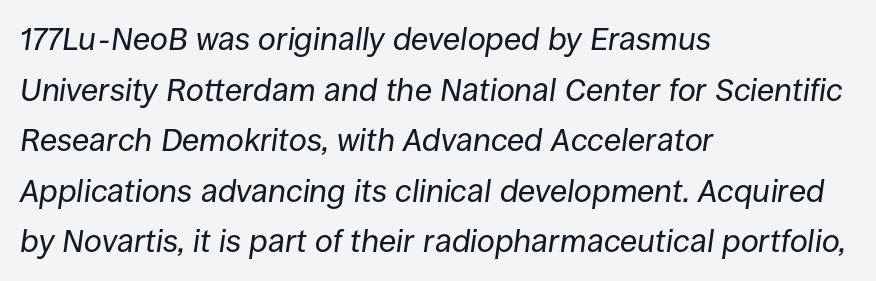
{"italic": "yes", "lean": "right", "slant_degrees": 8, "bold": "no", "weight": "regular", "width": "normal", "stroke_contrast": "low", "x_height": "large", "monospaced": "no", "underline": "no", "align": "left", "line_spacing": "normal", "line_spacing_ratio": 1.58, "letter_spacing": "normal", "letter_spacing_em": 0.0, "glyph_px": 32}
